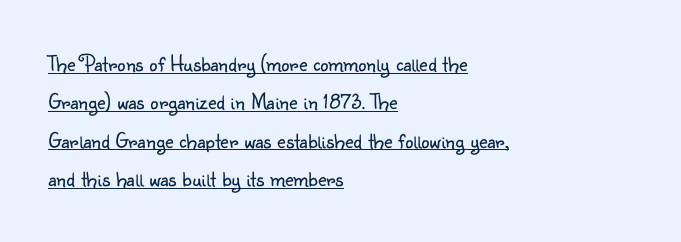
Q: Is the text bold? A: No.
Q: Is the text italic (slanted)? A: No, it is upright.
Q: Is the text underlined? A: Yes.
Q: How is the paragraph aligned? A: Left-aligned.
Q: Is the spacing between letters normal or unusually wide? A: Normal.
Q: Is the spacing between lines tight, normal or loose? A: Normal.
